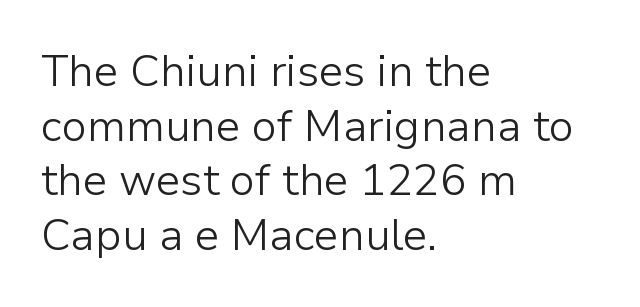
Tall strokes in this sample are plumb rather than angled. No chunkiness to these letters — they're not bold. Look at the tracking — it's just the regular setting, nothing added. Look at the bottom of the vertical strokes: they stop flat, with no serifs.
